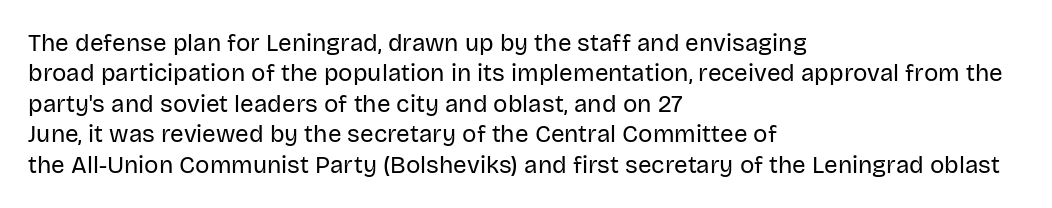
The image shows 24 px text type, upright; set left-aligned, normal line spacing (1.27x), normal letter spacing, not underlined.
